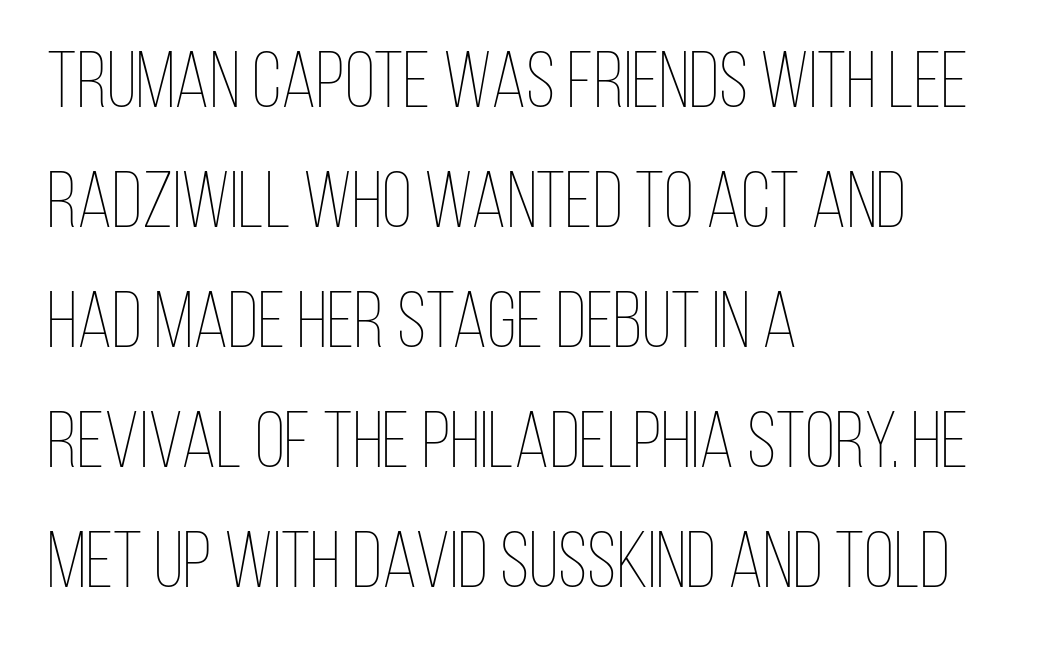
The rendering uses natural spacing where letterforms have individual widths. Unmarked baselines from the first word to the last. In terms of letterspacing, this is plain default setting. The type sits square on the baseline with zero lean.
